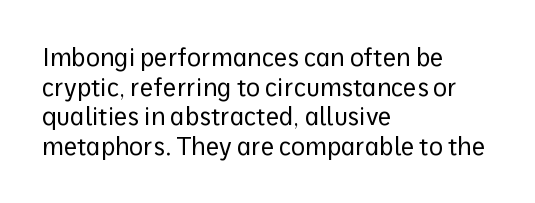
Words appear dense and cohesive because spacing is normal. Stem width sits at or under what a default text font uses. Honestly, there is no underline to notice here at all. The lettering stays uniformly vertical, giving the passage a roman look.
